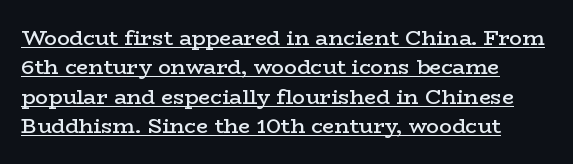
Q: Is the text bold? A: Semi-bold.
Q: Is the text italic (slanted)? A: No, it is upright.
Q: Is the text underlined? A: Yes.
Q: Is the spacing between letters normal or unusually wide? A: Normal.
Q: Is the spacing between lines tight, normal or loose? A: Normal.
